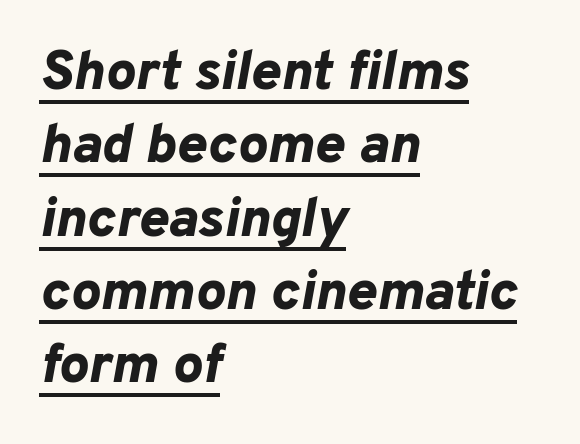
The image shows 56 px bold type, italic (leaning right); set left-aligned, normal line spacing (1.31x), normal letter spacing, underlined; low stroke contrast and a medium x-height.
